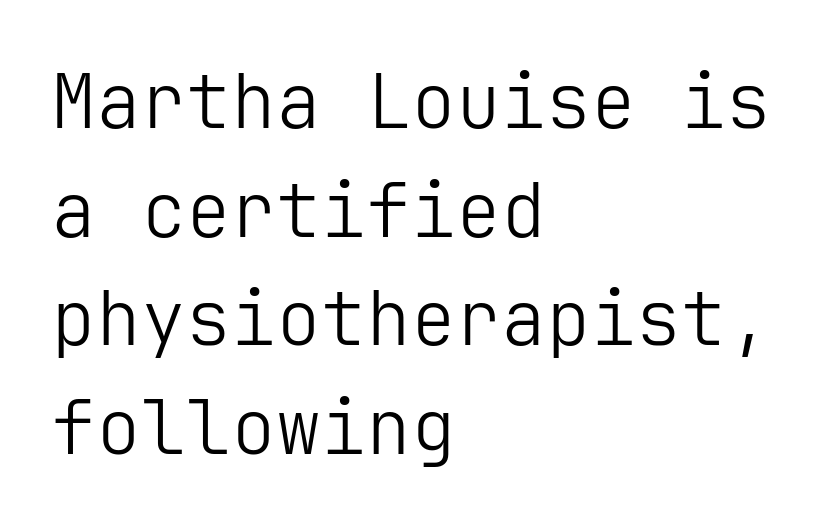
Q: Is the text bold? A: No.
Q: Is the text italic (slanted)? A: No, it is upright.
Q: Is the typeface a serif or a sans-serif typeface? A: Sans-serif.
Q: Is the text underlined? A: No.
Q: How is the paragraph aligned? A: Left-aligned.
Q: Is the spacing between letters normal or unusually wide? A: Normal.
Q: Is the spacing between lines tight, normal or loose? A: Normal.
Q: Width (condensed, normal, or wide)? A: Normal.
Q: Stroke contrast? A: Low.
Q: x-height? A: Medium.
